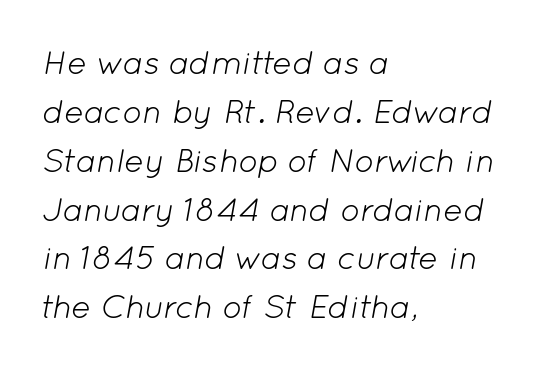
Q: Is the text bold? A: No.
Q: Is the text italic (slanted)? A: Yes, it leans right by about 12 degrees.
Q: Is the text underlined? A: No.
Q: How is the paragraph aligned? A: Left-aligned.
Q: Is the spacing between letters normal or unusually wide? A: Normal.
Q: Is the spacing between lines tight, normal or loose? A: Normal.
Q: Width (condensed, normal, or wide)? A: Normal.
Q: Stroke contrast? A: Low.
Q: x-height? A: Medium.
Q: Monospaced? A: No.
